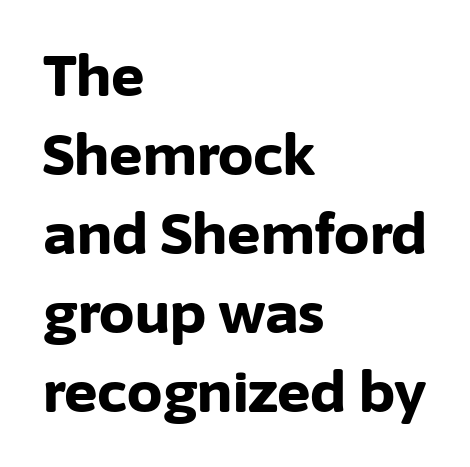
The image shows 56 px bold sans-serif type, upright; set left-aligned, normal line spacing (1.41x), normal letter spacing, not underlined; low stroke contrast and a medium x-height.
